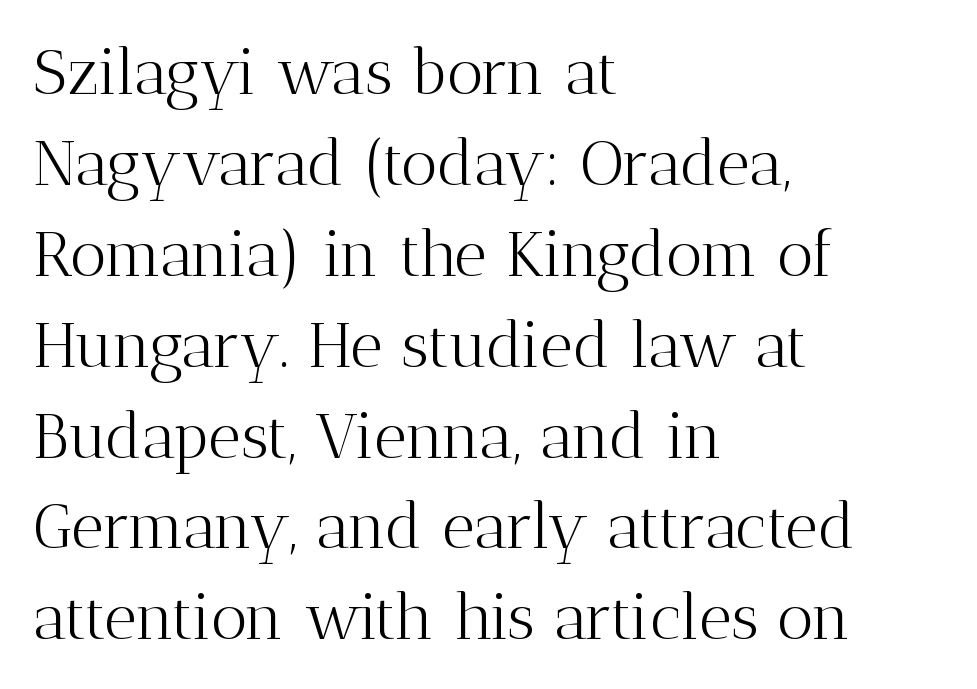
The image shows 64 px light serif type, upright; set left-aligned, normal line spacing (1.42x), normal letter spacing, not underlined; medium stroke contrast and a medium x-height.
